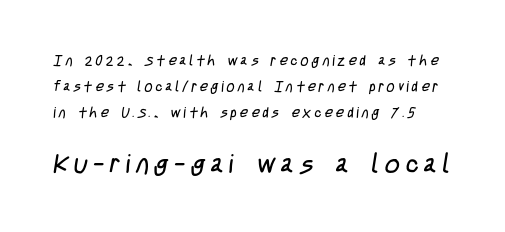
Q: Is the text bold? A: No.
Q: Is the text underlined? A: No.
Q: Is the spacing between letters normal or unusually wide? A: Unusually wide.
Q: Which block of text is set in a larger size, the first (top) or the second (bottom)? A: The second (bottom) one.
